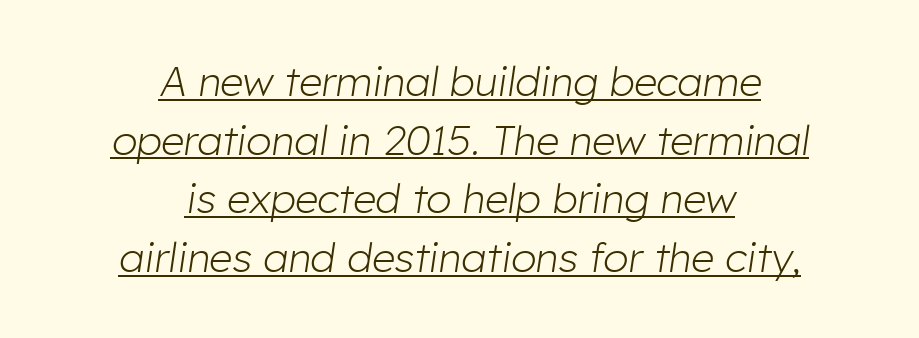
Q: Is the text bold? A: No.
Q: Is the text italic (slanted)? A: Yes, it leans right by about 8 degrees.
Q: Is the text underlined? A: Yes.
Q: How is the paragraph aligned? A: Centered.
Q: Is the spacing between letters normal or unusually wide? A: Normal.
Q: Is the spacing between lines tight, normal or loose? A: Normal.
Q: Width (condensed, normal, or wide)? A: Normal.
Q: Stroke contrast? A: Low.
Q: x-height? A: Medium.
Q: Monospaced? A: No.
